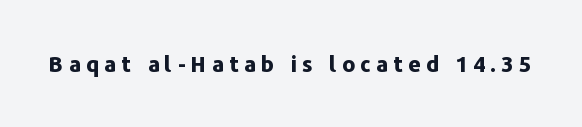
The image shows 22 px bold type, upright; set unusually wide letter spacing (+0.23 em), not underlined.
